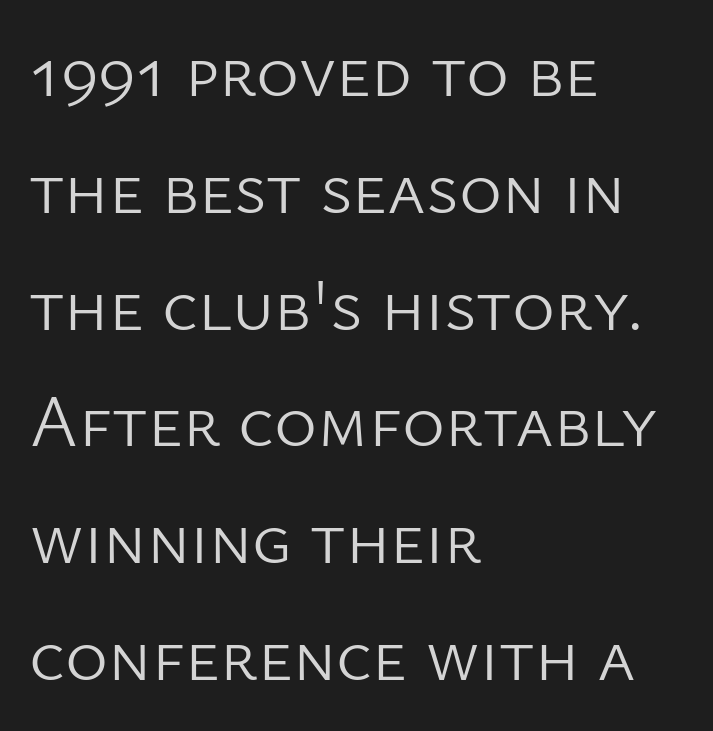
The image shows 73 px light sans-serif type, upright; set left-aligned, normal line spacing (1.6x), normal letter spacing, not underlined; low stroke contrast and a medium x-height.
